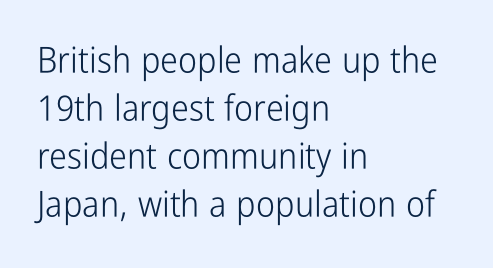
Q: Is the text bold? A: No.
Q: Is the text italic (slanted)? A: No, it is upright.
Q: Is the typeface a serif or a sans-serif typeface? A: Sans-serif.
Q: Is the text underlined? A: No.
Q: How is the paragraph aligned? A: Left-aligned.
Q: Is the spacing between letters normal or unusually wide? A: Normal.
Q: Is the spacing between lines tight, normal or loose? A: Normal.
Q: Width (condensed, normal, or wide)? A: Condensed.
Q: Stroke contrast? A: Low.
Q: x-height? A: Medium.
Q: Monospaced? A: No.
